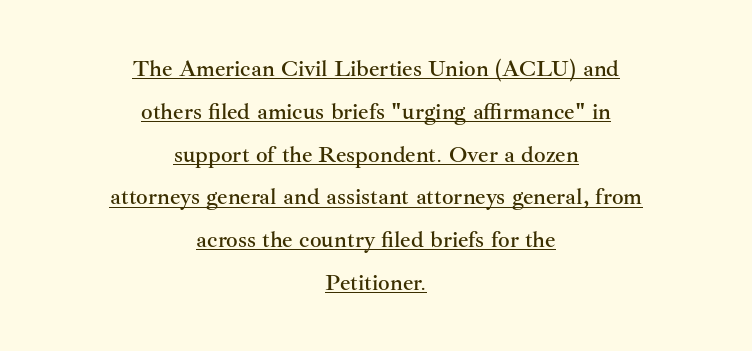
Inter-character spacing is left at the font's built-in metrics. Underlining? Definitely there. This is the regular roman posture of the typeface. Compared with a flush-left layout, this one balances lines on the center instead.
